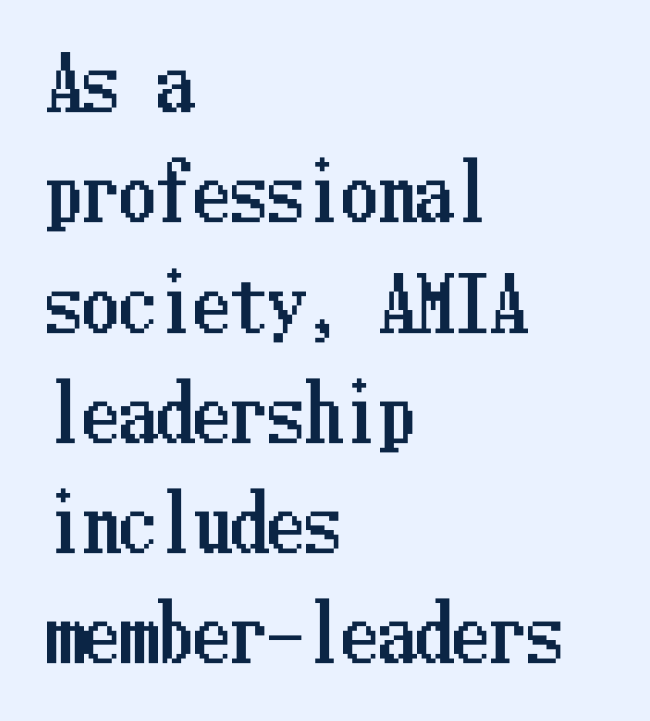
The image shows 74 px condensed type, upright; set left-aligned, normal line spacing (1.49x), normal letter spacing, not underlined; low stroke contrast and a medium x-height.
